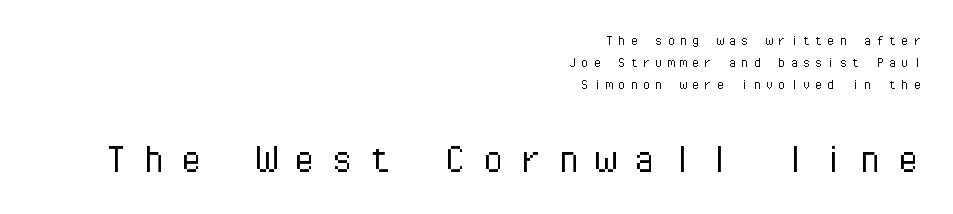
Regarding leading, the lines here are spaced in the standard way. Is the letter spacing exaggerated? Yes — the characters are pushed far apart. Horizontal alignment here is rightward, an uncommon choice for prose. The letters march in equal steps, a hallmark of fixed-pitch type. Posture: straight, roman, zero tilt.
